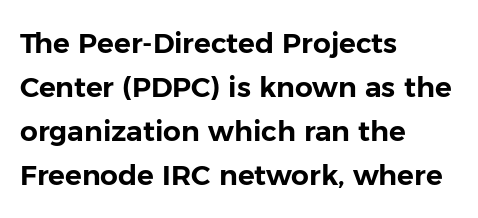
{"serif": "no", "italic": "no", "width": "normal", "stroke_contrast": "low", "x_height": "medium", "monospaced": "no", "underline": "no", "align": "left", "line_spacing": "normal", "line_spacing_ratio": 1.57, "letter_spacing": "normal", "letter_spacing_em": 0.0, "glyph_px": 28}
